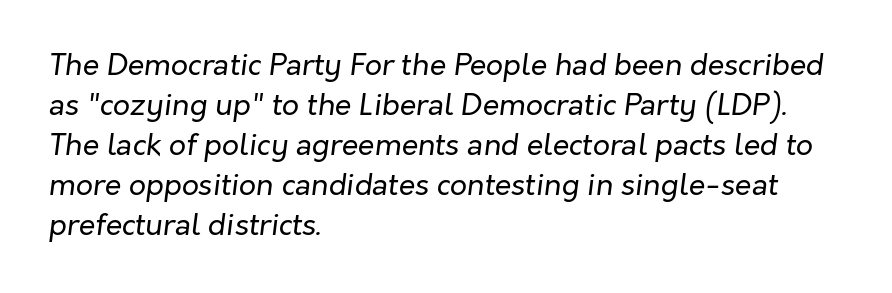
{"italic": "yes", "lean": "right", "slant_degrees": 7, "bold": "no", "weight": "regular", "width": "normal", "stroke_contrast": "low", "x_height": "medium", "monospaced": "no", "underline": "no", "align": "left", "line_spacing": "normal", "line_spacing_ratio": 1.33, "letter_spacing": "normal", "letter_spacing_em": 0.0, "glyph_px": 30}
